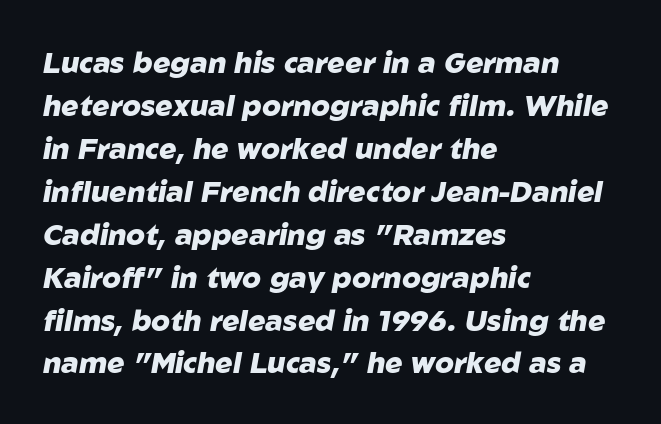
Q: Is the text bold? A: Yes.
Q: Is the text italic (slanted)? A: Yes, it leans right by about 10 degrees.
Q: Is the text underlined? A: No.
Q: How is the paragraph aligned? A: Left-aligned.
Q: Is the spacing between letters normal or unusually wide? A: Normal.
Q: Is the spacing between lines tight, normal or loose? A: Normal.
Q: Width (condensed, normal, or wide)? A: Normal.
Q: Stroke contrast? A: Low.
Q: x-height? A: Medium.
Q: Monospaced? A: No.
